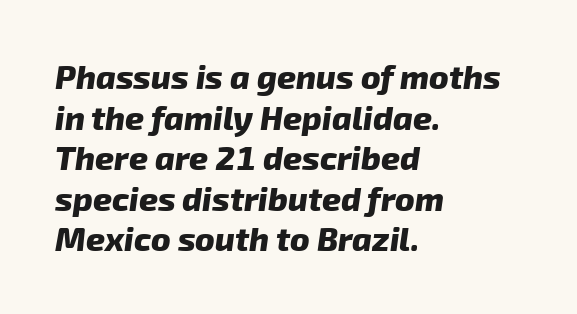
The image shows 33 px heavy sans-serif type; set left-aligned, line spacing 1.23x, normal letter spacing, not underlined; low stroke contrast and a medium x-height.
